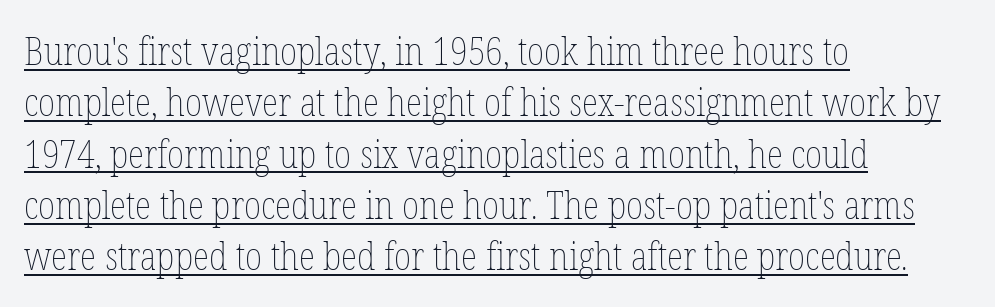
Compared with a typical body face, this is equally light or lighter still. Successive baselines arrive at the customary interval. Each word holds together tightly as a unit, with standard inter-letter gaps. The passage shown is underscored from start to finish. The font's upright variant was chosen for this text. Notice how the passage keeps a crisp vertical edge on the left only.
